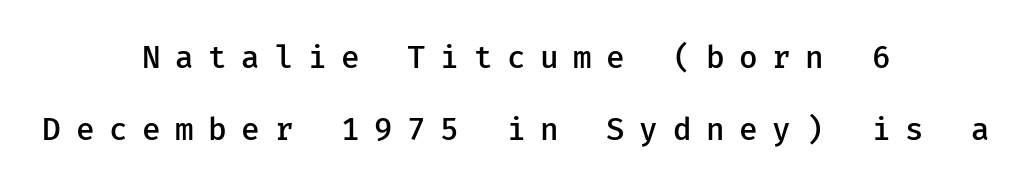
The characters look somewhat weighty, a semibold short of true bold. Vertical spacing — loose. Check where the strokes stop: nothing finishes them off — pure sans. These lines have a slow, spaced-out rhythm from letter to letter.
